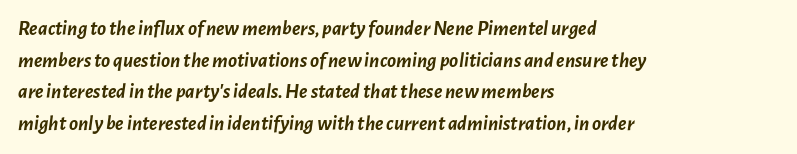
Q: Is the text bold? A: Yes.
Q: Is the text italic (slanted)? A: Yes, it leans right by about 7 degrees.
Q: Is the text underlined? A: No.
Q: How is the paragraph aligned? A: Left-aligned.
Q: Is the spacing between letters normal or unusually wide? A: Normal.
Q: Is the spacing between lines tight, normal or loose? A: Normal.
